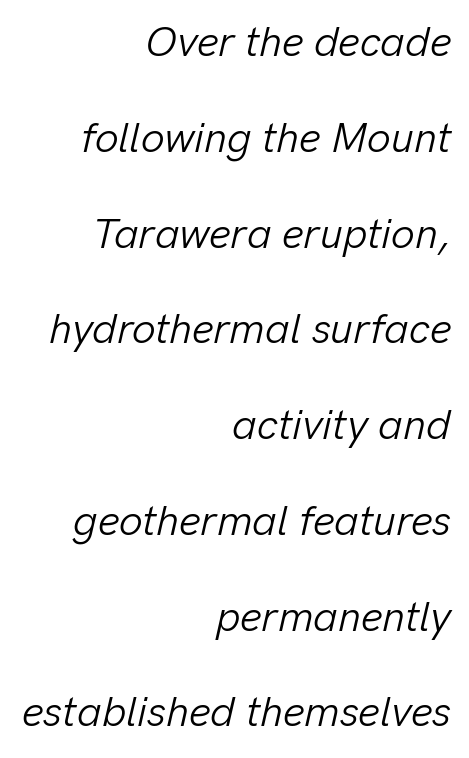
The image shows 42 px light type, italic (leaning right); set right-aligned, loose line spacing (2.28x), normal letter spacing, not underlined; low stroke contrast and a medium x-height.
